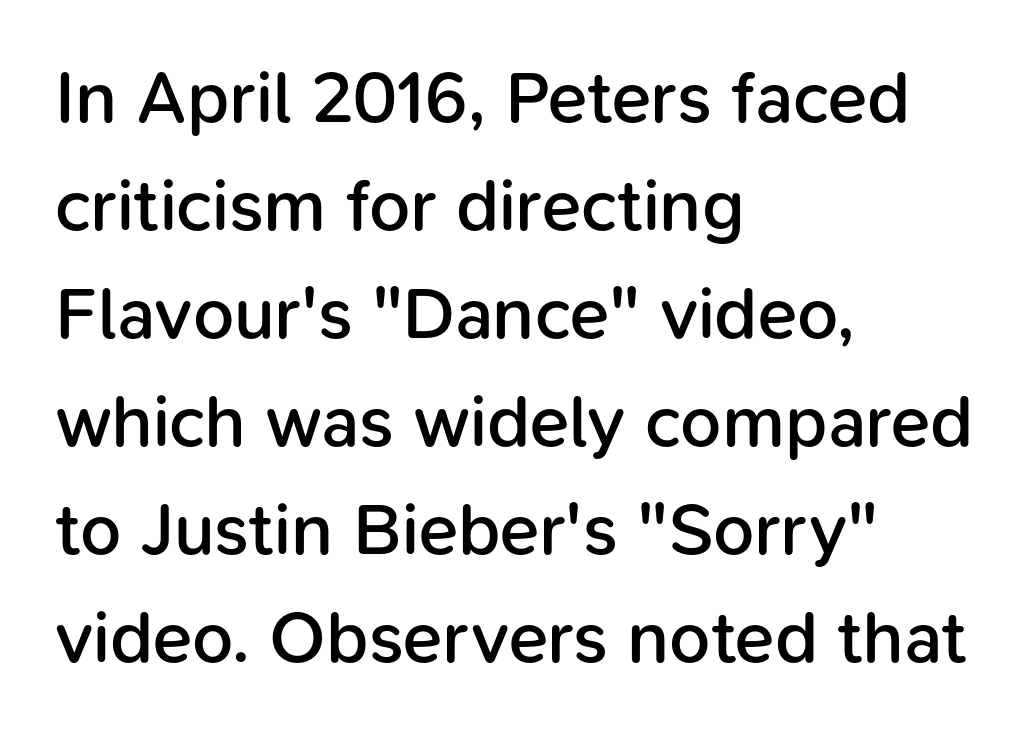
{"serif": "no", "italic": "no", "bold": "semi", "weight": "semibold", "width": "normal", "stroke_contrast": "low", "x_height": "medium", "monospaced": "no", "underline": "no", "align": "left", "line_spacing": "normal", "line_spacing_ratio": 1.48, "letter_spacing": "normal", "letter_spacing_em": 0.0, "glyph_px": 73}
